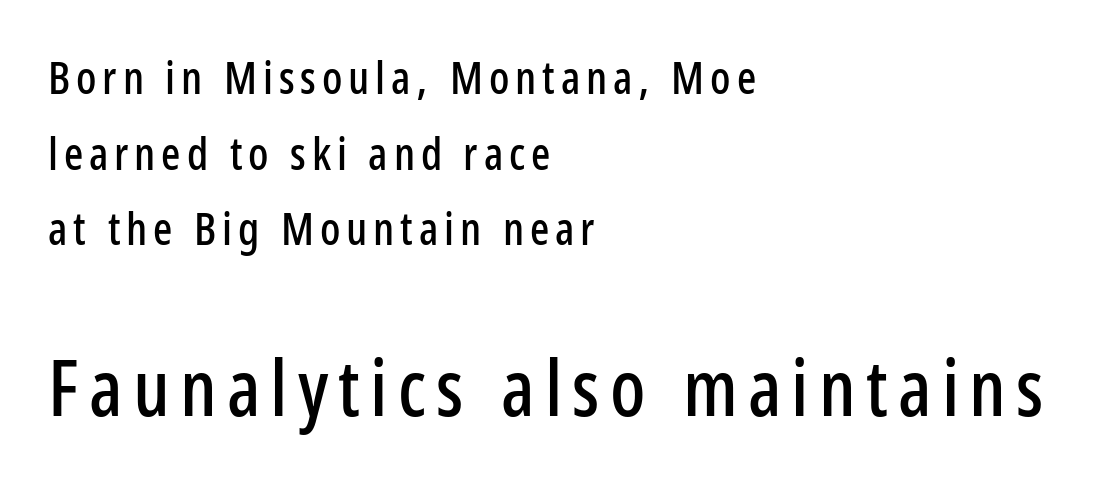
The image shows 78 px condensed sans-serif type, upright; set left-aligned, normal line spacing (1.68x), not underlined; the second (bottom) block is 1.73x larger; low stroke contrast and a medium x-height.
